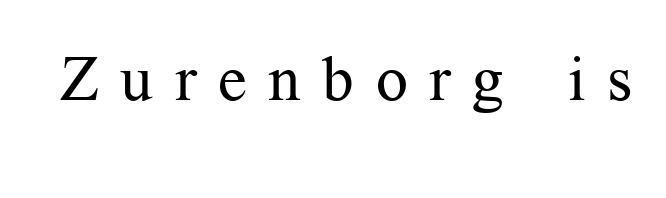
Q: Is the text bold? A: No.
Q: Is the text italic (slanted)? A: No, it is upright.
Q: Is the typeface a serif or a sans-serif typeface? A: Serif.
Q: Is the text underlined? A: No.
Q: Is the spacing between letters normal or unusually wide? A: Unusually wide.
Q: Width (condensed, normal, or wide)? A: Normal.
Q: Stroke contrast? A: Medium.
Q: x-height? A: Medium.
Q: Monospaced? A: No.
